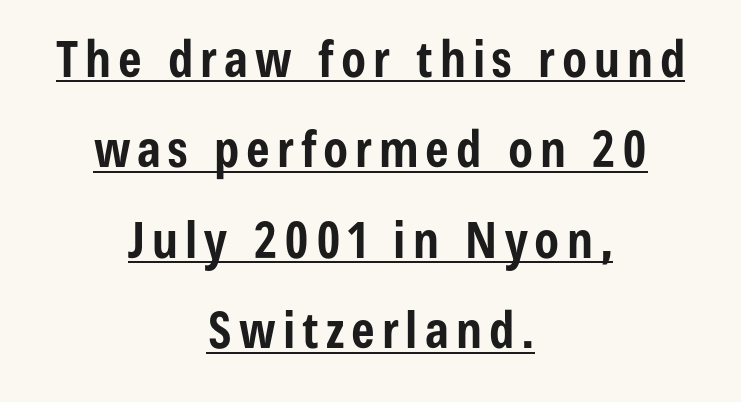
Q: Is the text bold? A: Yes.
Q: Is the text italic (slanted)? A: No, it is upright.
Q: Is the typeface a serif or a sans-serif typeface? A: Sans-serif.
Q: Is the text underlined? A: Yes.
Q: How is the paragraph aligned? A: Centered.
Q: Width (condensed, normal, or wide)? A: Condensed.
Q: Stroke contrast? A: Low.
Q: x-height? A: Medium.
Q: Monospaced? A: No.
